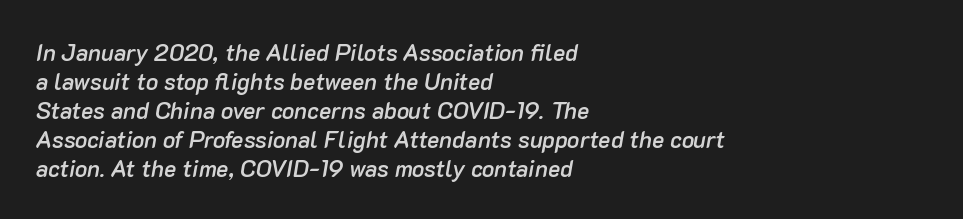
The image shows 23 px text type, italic (leaning right); set left-aligned, normal line spacing (1.26x), normal letter spacing, not underlined.
